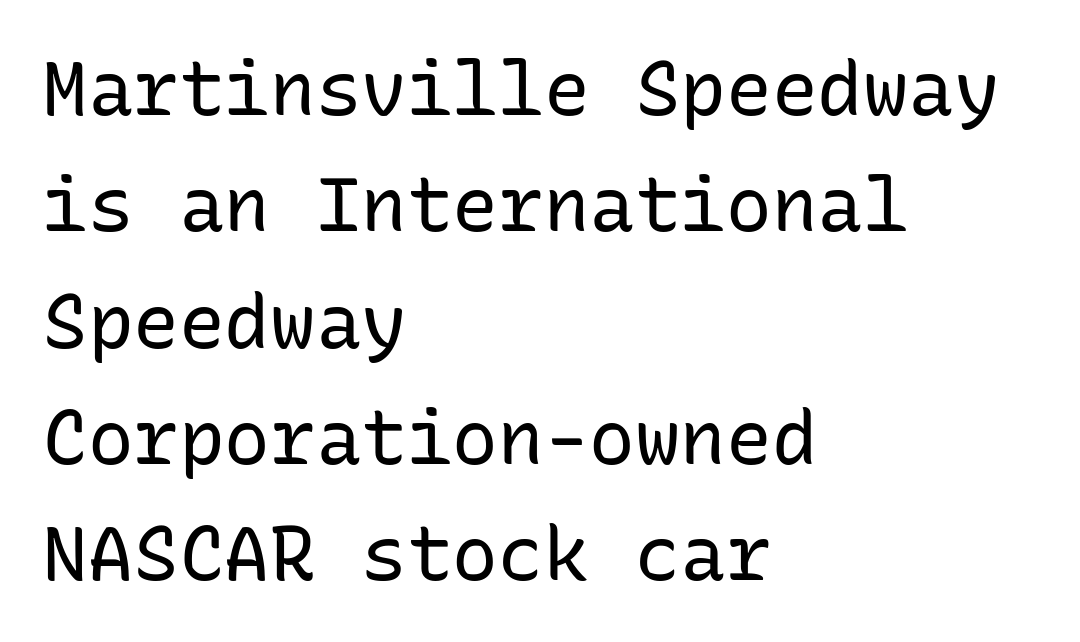
Q: Is the text bold? A: No.
Q: Is the text italic (slanted)? A: No, it is upright.
Q: Is the typeface a serif or a sans-serif typeface? A: Sans-serif.
Q: Is the text underlined? A: No.
Q: How is the paragraph aligned? A: Left-aligned.
Q: Is the spacing between letters normal or unusually wide? A: Normal.
Q: Is the spacing between lines tight, normal or loose? A: Normal.
Q: Width (condensed, normal, or wide)? A: Normal.
Q: Stroke contrast? A: Low.
Q: x-height? A: Medium.
Q: Monospaced? A: Yes.
